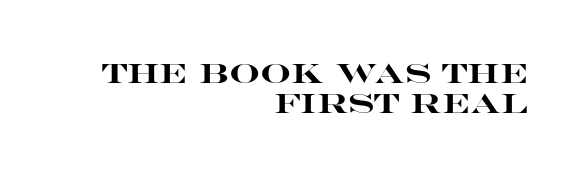
The image shows 27 px bold type, upright; set right-aligned, tight line spacing (1.11x), normal letter spacing, not underlined.
